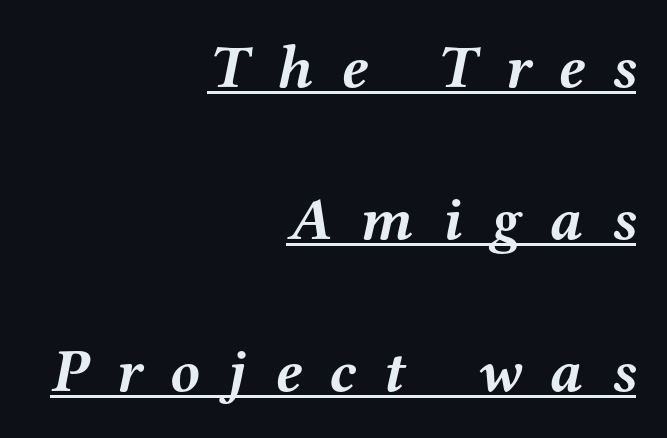
{"serif": "yes", "italic": "yes", "lean": "right", "slant_degrees": 12, "bold": "yes", "weight": "semibold", "width": "wide", "stroke_contrast": "medium", "x_height": "medium", "monospaced": "no", "underline": "yes", "align": "right", "line_spacing": "loose", "line_spacing_ratio": 2.49, "letter_spacing": "wide", "letter_spacing_em": 0.46, "glyph_px": 61}
